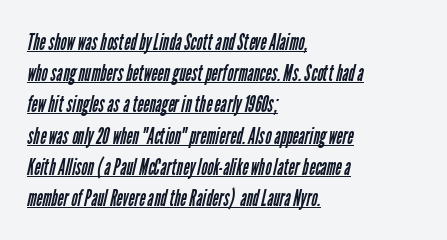
A student would call this left alignment; a typographer would say flush left, rag right. Stroke mass is kept to a normal reading level or below. The sample's only ornament is a line tracing under the words. A typesetter would call this zero additional tracking. Notice how descenders clear the ascenders below comfortably — that's standard leading.
